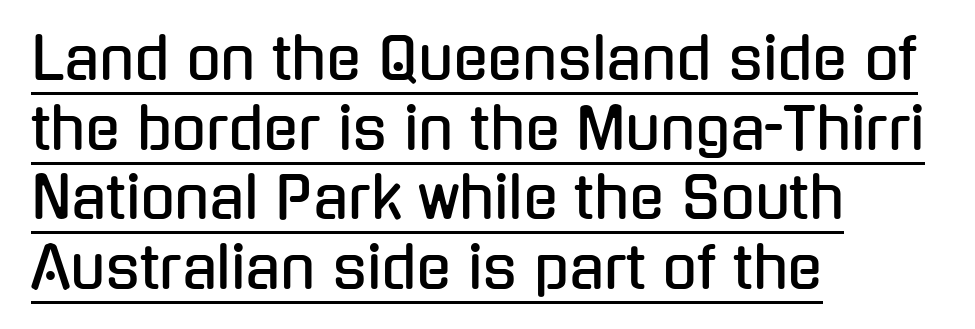
Q: Is the text italic (slanted)? A: No, it is upright.
Q: Is the typeface a serif or a sans-serif typeface? A: Sans-serif.
Q: Is the text underlined? A: Yes.
Q: How is the paragraph aligned? A: Left-aligned.
Q: Is the spacing between letters normal or unusually wide? A: Normal.
Q: Width (condensed, normal, or wide)? A: Condensed.
Q: Stroke contrast? A: Low.
Q: x-height? A: Medium.
Q: Monospaced? A: No.
